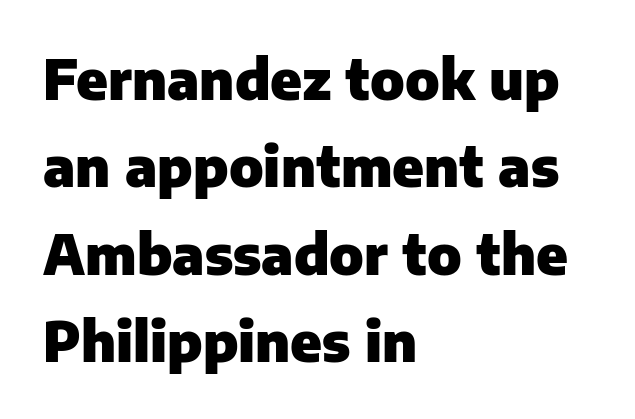
Q: Is the text bold? A: Yes.
Q: Is the text italic (slanted)? A: No, it is upright.
Q: Is the typeface a serif or a sans-serif typeface? A: Sans-serif.
Q: Is the text underlined? A: No.
Q: How is the paragraph aligned? A: Left-aligned.
Q: Is the spacing between letters normal or unusually wide? A: Normal.
Q: Is the spacing between lines tight, normal or loose? A: Normal.
Q: Width (condensed, normal, or wide)? A: Normal.
Q: Stroke contrast? A: Low.
Q: x-height? A: Medium.
Q: Monospaced? A: No.
